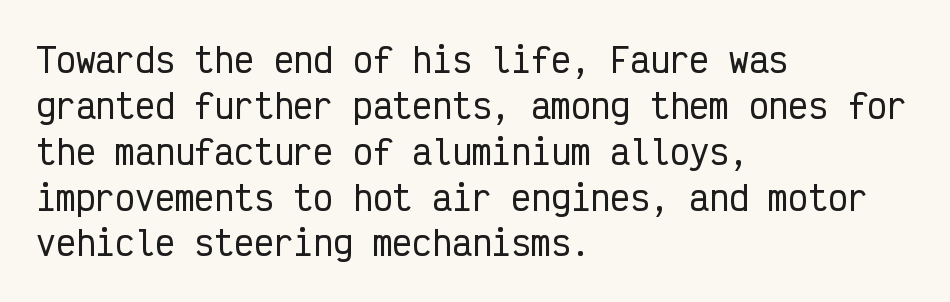
It's the straight-up-and-down kind of type. Each word holds together tightly as a unit, with standard inter-letter gaps. Normally led — the rows are evenly, conventionally spaced. You can tell from the bare stems that sans-serif type was used. The text block is weighted toward the left margin, trailing off unevenly rightward.
